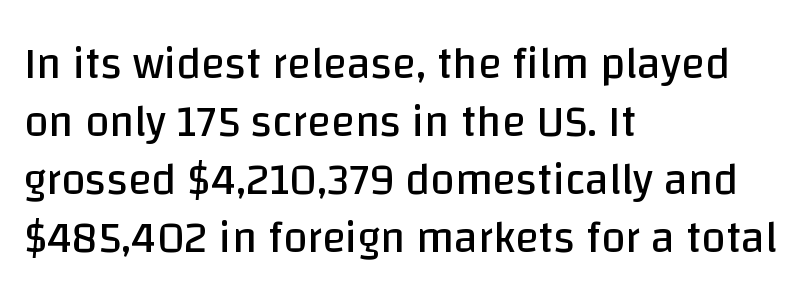
Q: Is the text bold? A: No.
Q: Is the text italic (slanted)? A: No, it is upright.
Q: Is the typeface a serif or a sans-serif typeface? A: Sans-serif.
Q: Is the text underlined? A: No.
Q: How is the paragraph aligned? A: Left-aligned.
Q: Is the spacing between letters normal or unusually wide? A: Normal.
Q: Is the spacing between lines tight, normal or loose? A: Normal.
Q: Width (condensed, normal, or wide)? A: Normal.
Q: Stroke contrast? A: Low.
Q: x-height? A: Large.
Q: Monospaced? A: No.
